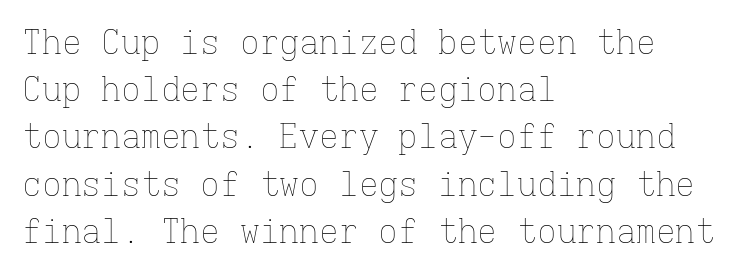
The image shows 33 px thin type, upright, monospaced; set left-aligned, normal line spacing (1.43x), normal letter spacing, not underlined; low stroke contrast and a medium x-height.
